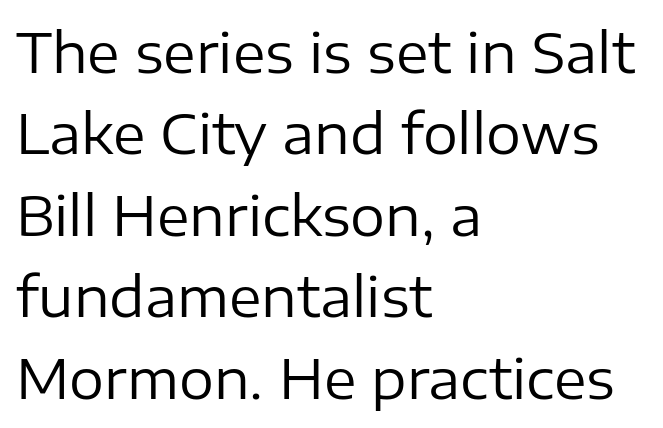
Q: Is the text bold? A: No.
Q: Is the text italic (slanted)? A: No, it is upright.
Q: Is the typeface a serif or a sans-serif typeface? A: Sans-serif.
Q: Is the text underlined? A: No.
Q: How is the paragraph aligned? A: Left-aligned.
Q: Is the spacing between letters normal or unusually wide? A: Normal.
Q: Is the spacing between lines tight, normal or loose? A: Normal.
Q: Width (condensed, normal, or wide)? A: Normal.
Q: Stroke contrast? A: Low.
Q: x-height? A: Medium.
Q: Monospaced? A: No.
